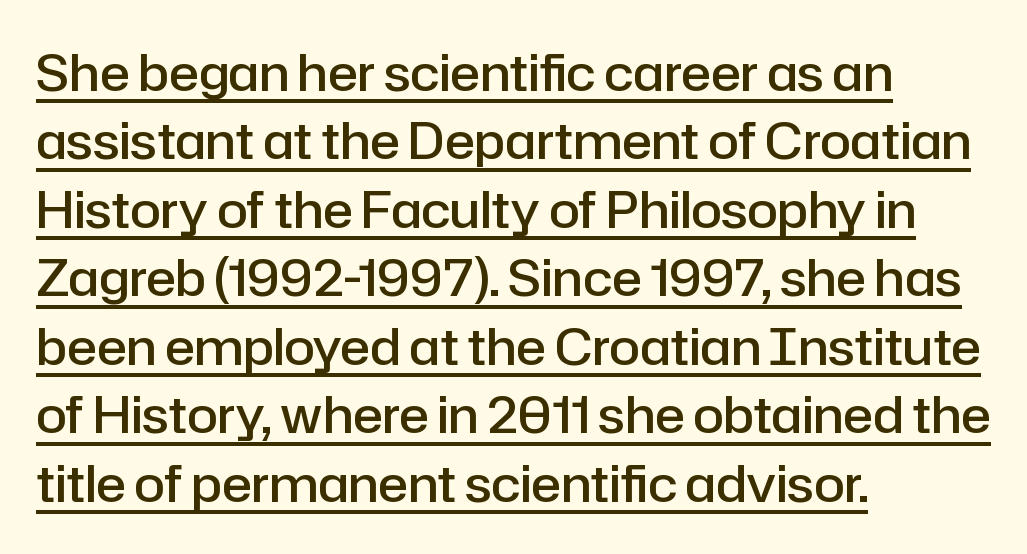
The face used here is proportionally spaced, like ordinary book or web type. A typographer would call this underscored text. Alignment: flush left. Ordinary non-slanted type is in use. Examine the stroke ends and you'll find no serifs.
